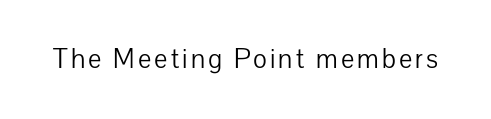
I'd call this a sans setting — the letters go barefoot. The weight would be labelled regular, book, light, or lighter still. The lettering stays uniformly vertical, giving the passage a roman look. Descenders hang freely into open space. Proportional: the letters do not fall into vertical columns.
